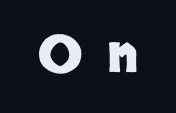
{"serif": "no", "italic": "no", "bold": "yes", "weight": "heavy", "width": "normal", "stroke_contrast": "low", "x_height": "large", "monospaced": "no", "underline": "no", "align": "center", "letter_spacing": "wide", "letter_spacing_em": 0.49, "glyph_px": 51}
